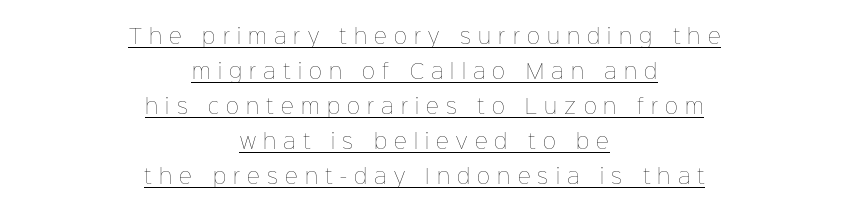
{"italic": "no", "bold": "no", "underline": "yes", "align": "center", "line_spacing_ratio": 1.75, "letter_spacing": "wide", "letter_spacing_em": 0.36, "glyph_px": 20}
